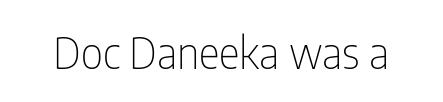
Varying glyph widths throughout — classic text-font behaviour. The space beneath each line is pristine and unruled. This is not heavy type; no bold has been used. The letterforms sit shoulder to shoulder at normal distance. The glyphs in this specimen are sans serif.
